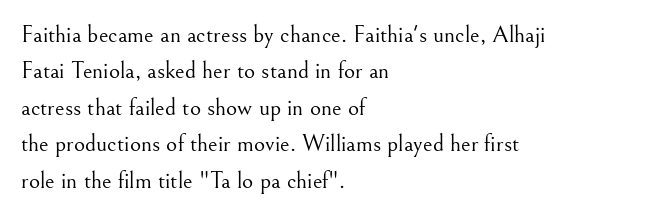
Q: Is the text bold? A: No.
Q: Is the text italic (slanted)? A: No, it is upright.
Q: Is the text underlined? A: No.
Q: How is the paragraph aligned? A: Left-aligned.
Q: Is the spacing between letters normal or unusually wide? A: Normal.
Q: Is the spacing between lines tight, normal or loose? A: Normal.
